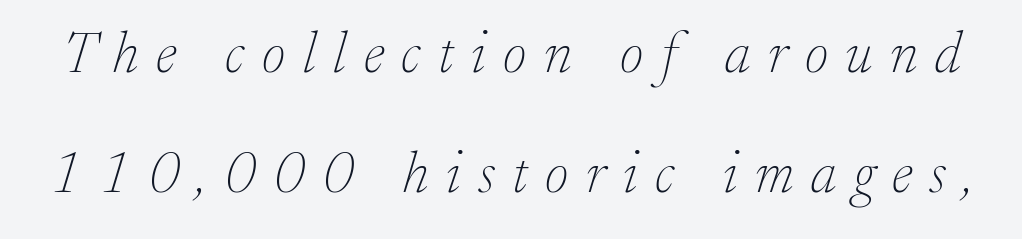
{"serif": "yes", "italic": "yes", "lean": "right", "slant_degrees": 17, "bold": "no", "weight": "thin", "width": "normal", "stroke_contrast": "low", "x_height": "medium", "monospaced": "no", "underline": "no", "line_spacing": "loose", "line_spacing_ratio": 2.11, "letter_spacing": "wide", "letter_spacing_em": 0.31, "glyph_px": 57}
